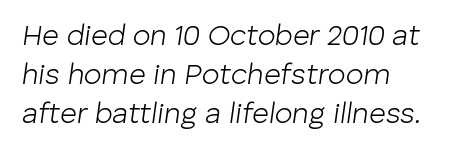
No heavy texture on the line: the type isn't bold. Underline: absent. Italic? Definitely — the glyphs are oblique. Looks like regular typesetting: each glyph gets only the width it needs.
